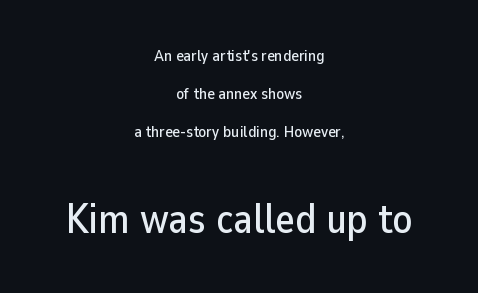
The image shows 41 px sans-serif type, upright; set centered, loose line spacing (2.38x), normal letter spacing, not underlined; the second (bottom) block is 2.56x larger; low stroke contrast and a medium x-height.
